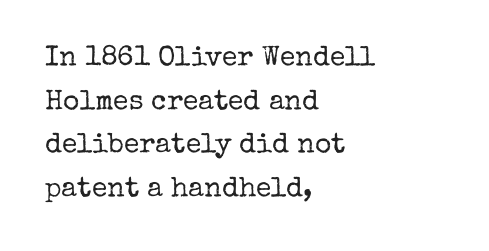
This is roman type, the default non-slanted kind. The passage shown is not underscored anywhere. Notice how the passage keeps a crisp vertical edge on the left only. The lines sit at an ordinary, default distance from one another. Classification — serif. Is this a fixed-width face? No — the glyphs have proportional, varying widths.
